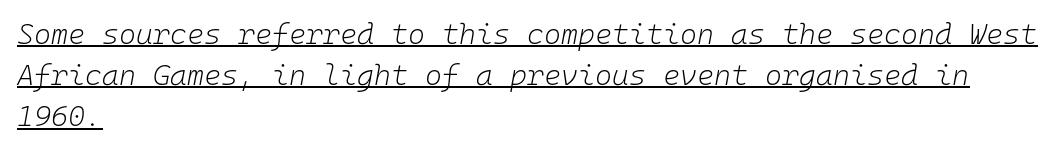
Q: Is the text bold? A: No.
Q: Is the text italic (slanted)? A: Yes, it leans right by about 10 degrees.
Q: Is the text underlined? A: Yes.
Q: How is the paragraph aligned? A: Left-aligned.
Q: Is the spacing between letters normal or unusually wide? A: Normal.
Q: Is the spacing between lines tight, normal or loose? A: Normal.
Q: Width (condensed, normal, or wide)? A: Normal.
Q: Stroke contrast? A: Low.
Q: x-height? A: Medium.
Q: Monospaced? A: Yes.
